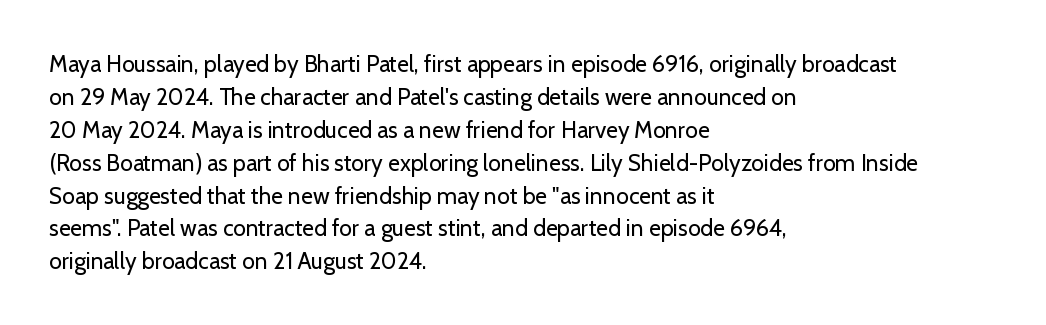
Q: Is the text bold? A: No.
Q: Is the text italic (slanted)? A: No, it is upright.
Q: Is the text underlined? A: No.
Q: How is the paragraph aligned? A: Left-aligned.
Q: Is the spacing between letters normal or unusually wide? A: Normal.
Q: Is the spacing between lines tight, normal or loose? A: Normal.
